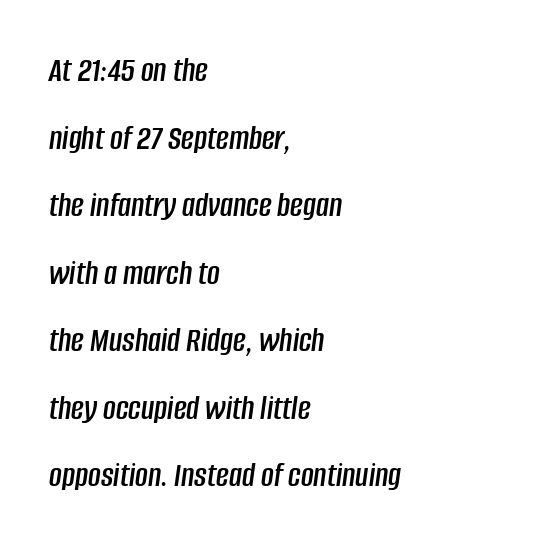
Q: Is the text italic (slanted)? A: Yes, it leans right by about 8 degrees.
Q: Is the text underlined? A: No.
Q: How is the paragraph aligned? A: Left-aligned.
Q: Is the spacing between letters normal or unusually wide? A: Normal.
Q: Is the spacing between lines tight, normal or loose? A: Loose.
Q: Width (condensed, normal, or wide)? A: Condensed.
Q: Stroke contrast? A: Low.
Q: x-height? A: Large.
Q: Monospaced? A: No.
